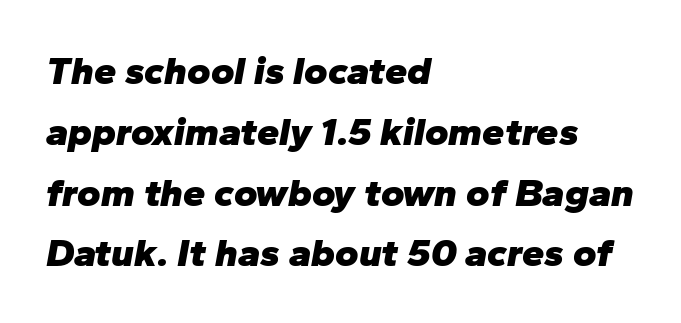
Q: Is the text bold? A: Yes.
Q: Is the text italic (slanted)? A: Yes, it leans right by about 10 degrees.
Q: Is the text underlined? A: No.
Q: How is the paragraph aligned? A: Left-aligned.
Q: Is the spacing between letters normal or unusually wide? A: Normal.
Q: Is the spacing between lines tight, normal or loose? A: Normal.
Q: Width (condensed, normal, or wide)? A: Normal.
Q: Stroke contrast? A: Low.
Q: x-height? A: Medium.
Q: Monospaced? A: No.
